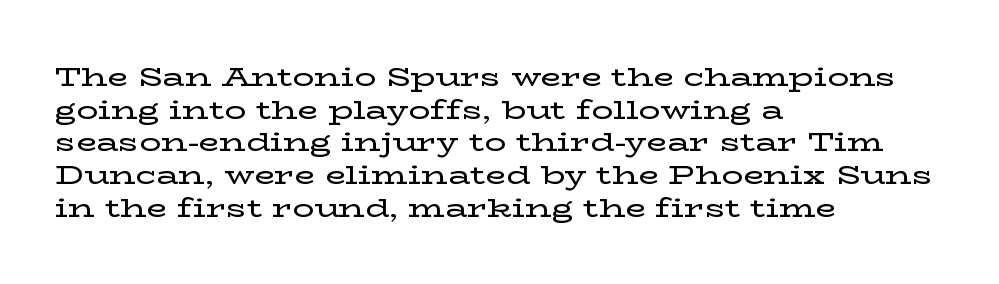
{"italic": "no", "underline": "no", "align": "left", "line_spacing_ratio": 1.21, "letter_spacing": "normal", "letter_spacing_em": 0.0, "glyph_px": 27}
